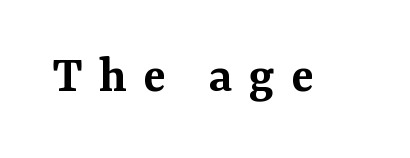
Q: Is the text bold? A: Semi-bold.
Q: Is the text italic (slanted)? A: No, it is upright.
Q: Is the typeface a serif or a sans-serif typeface? A: Serif.
Q: Is the text underlined? A: No.
Q: Is the spacing between letters normal or unusually wide? A: Unusually wide.
Q: Width (condensed, normal, or wide)? A: Normal.
Q: Stroke contrast? A: Medium.
Q: x-height? A: Medium.
Q: Monospaced? A: No.
